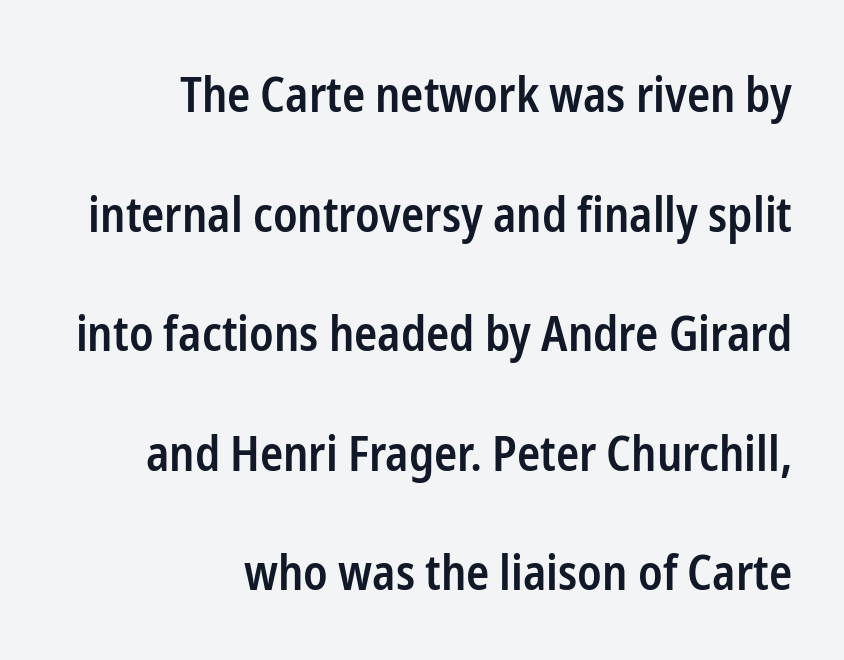
These lines are set flush right with a ragged left edge. Character widths vary here, with narrow letters taking less room than wide ones. This is roman type, the default non-slanted kind. The foot of each line stays bare and open. The tracking reads as untouched default to a designer's eye.
